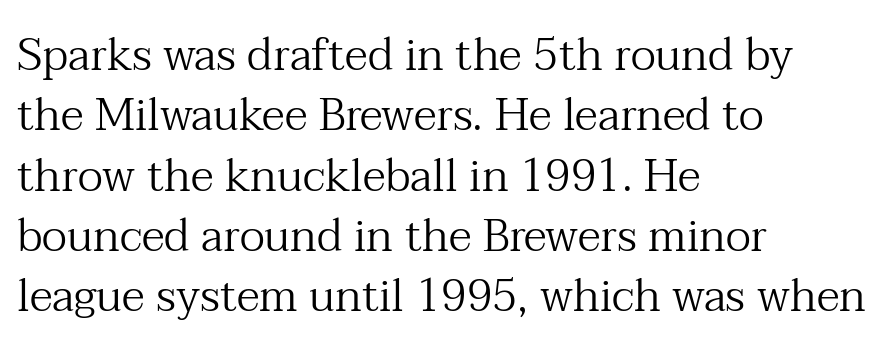
The image shows 45 px regular-weight serif type, upright; set left-aligned, normal line spacing (1.34x), normal letter spacing, not underlined; medium stroke contrast and a medium x-height.
